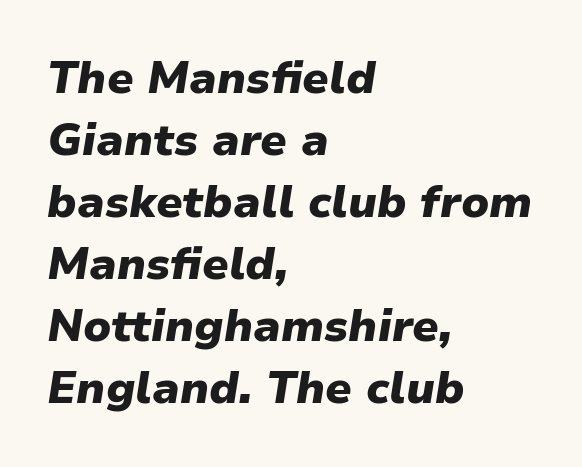
The image shows 45 px heavy type, italic (leaning right); set left-aligned, normal line spacing (1.38x), normal letter spacing, not underlined; low stroke contrast and a medium x-height.
